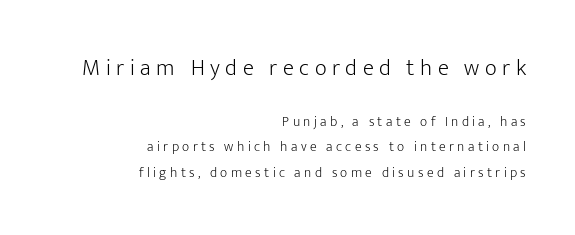
Q: Is the text bold? A: No.
Q: Is the text italic (slanted)? A: No, it is upright.
Q: Is the text underlined? A: No.
Q: How is the paragraph aligned? A: Right-aligned.
Q: Is the spacing between letters normal or unusually wide? A: Unusually wide.
Q: Which block of text is set in a larger size, the first (top) or the second (bottom)? A: The first (top) one.
